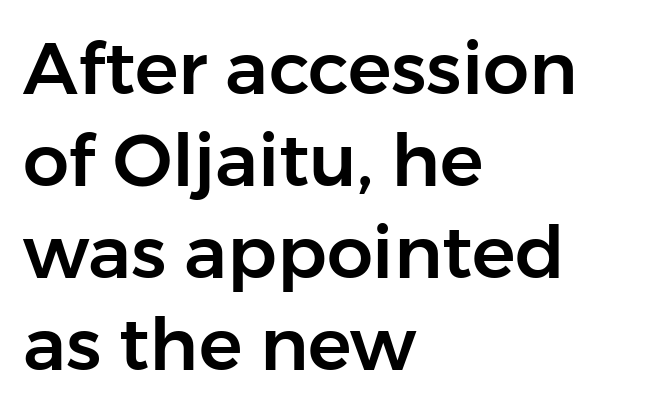
Q: Is the text italic (slanted)? A: No, it is upright.
Q: Is the typeface a serif or a sans-serif typeface? A: Sans-serif.
Q: Is the text underlined? A: No.
Q: How is the paragraph aligned? A: Left-aligned.
Q: Is the spacing between letters normal or unusually wide? A: Normal.
Q: Is the spacing between lines tight, normal or loose? A: Normal.
Q: Width (condensed, normal, or wide)? A: Normal.
Q: Stroke contrast? A: Low.
Q: x-height? A: Medium.
Q: Monospaced? A: No.
